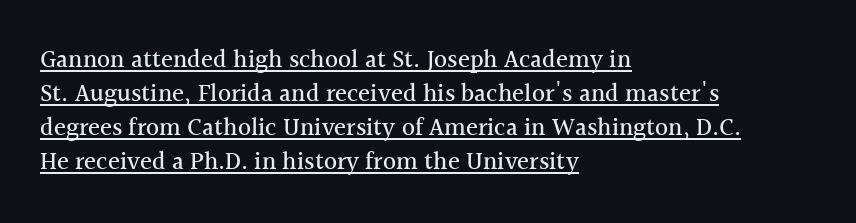
Q: Is the text italic (slanted)? A: No, it is upright.
Q: Is the text underlined? A: Yes.
Q: How is the paragraph aligned? A: Left-aligned.
Q: Is the spacing between letters normal or unusually wide? A: Normal.
Q: Is the spacing between lines tight, normal or loose? A: Normal.
